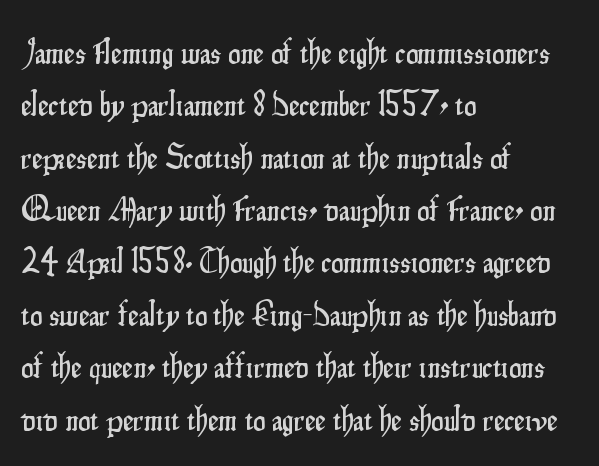
Every stem runs plumb, perpendicular to the baseline. Check where the strokes stop: nothing finishes them off — pure sans. There is no visible air inserted between adjacent glyphs. The lines sit at an ordinary, default distance from one another. Short and long lines alike share a common starting point at left.
